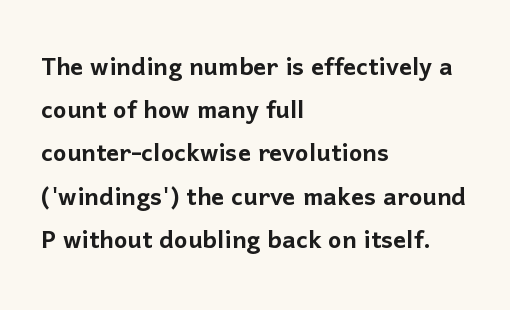
The image shows 32 px sans-serif type, upright; set left-aligned, normal line spacing (1.35x), normal letter spacing, not underlined; low stroke contrast and a medium x-height.
